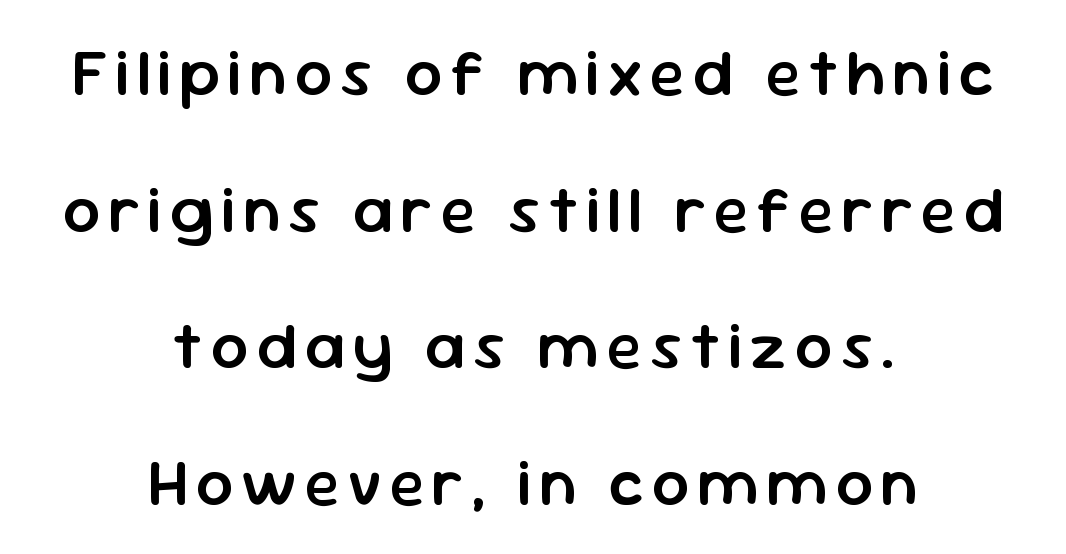
Q: Is the text bold? A: Semi-bold.
Q: Is the text italic (slanted)? A: No, it is upright.
Q: Is the typeface a serif or a sans-serif typeface? A: Sans-serif.
Q: Is the text underlined? A: No.
Q: How is the paragraph aligned? A: Centered.
Q: Is the spacing between lines tight, normal or loose? A: Loose.
Q: Width (condensed, normal, or wide)? A: Normal.
Q: Stroke contrast? A: Low.
Q: x-height? A: Medium.
Q: Monospaced? A: No.
